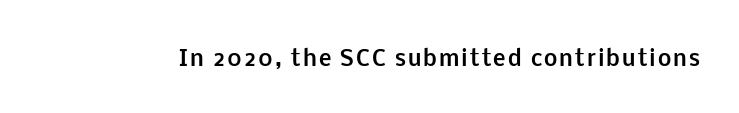
{"italic": "no", "bold": "yes", "underline": "no", "glyph_px": 21}
